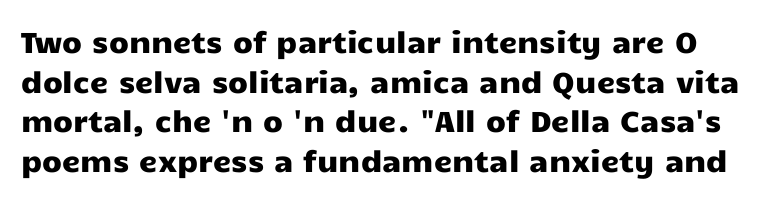
{"serif": "no", "italic": "no", "width": "wide", "stroke_contrast": "low", "x_height": "medium", "monospaced": "no", "underline": "no", "line_spacing": "normal", "line_spacing_ratio": 1.37, "letter_spacing": "normal", "letter_spacing_em": 0.0, "glyph_px": 29}
